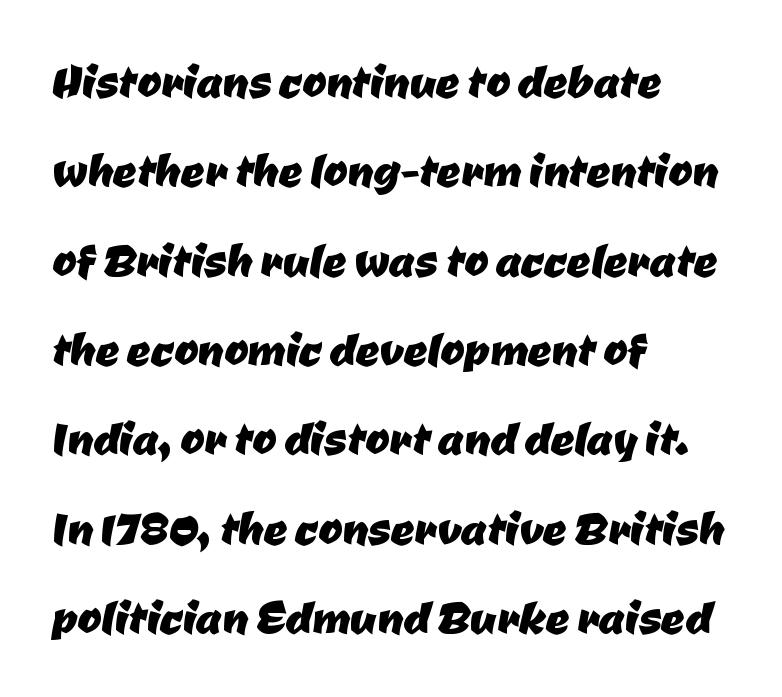
Inter-character spacing is left at the font's built-in metrics. A typesetter would call this proportional, since set widths differ per character. The strip under each line holds only bare page. Serifs: no, the terminals of the letterforms are clean.
